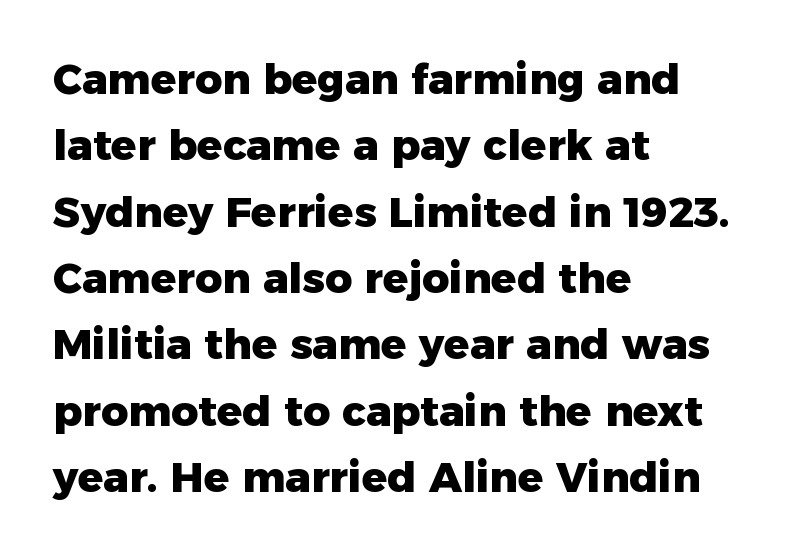
Q: Is the text bold? A: Yes.
Q: Is the text italic (slanted)? A: No, it is upright.
Q: Is the typeface a serif or a sans-serif typeface? A: Sans-serif.
Q: Is the text underlined? A: No.
Q: How is the paragraph aligned? A: Left-aligned.
Q: Is the spacing between letters normal or unusually wide? A: Normal.
Q: Is the spacing between lines tight, normal or loose? A: Normal.
Q: Width (condensed, normal, or wide)? A: Normal.
Q: Stroke contrast? A: Low.
Q: x-height? A: Medium.
Q: Monospaced? A: No.
